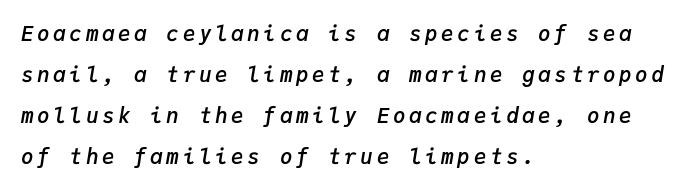
A bit beefed up — I'd call it semibold rather than bold. Posture: slanted. A classic flush-left, rag-right setting is used for this passage. The foot of each line stays bare and open. Baseline-to-baseline distance is far greater than the letter height.
